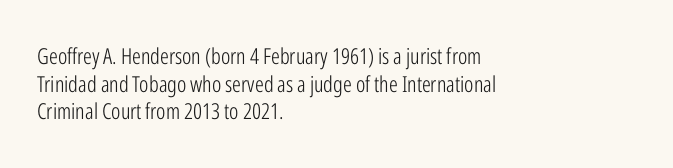
The typeface has the unassuming heft of standard copy or less. Vertical strokes here are truly vertical. A clean baseline with only descenders dipping below it. Default kerning and tracking; the words read as compact shapes.
